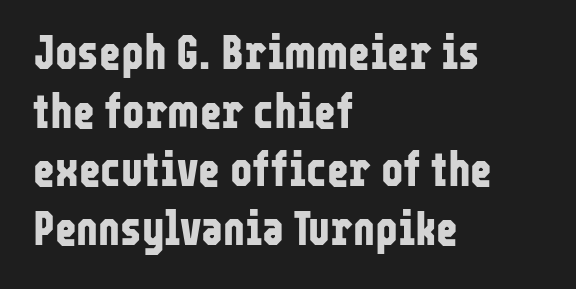
{"serif": "no", "italic": "no", "bold": "yes", "weight": "bold", "width": "condensed", "stroke_contrast": "low", "x_height": "medium", "monospaced": "no", "underline": "no", "align": "left", "line_spacing": "normal", "line_spacing_ratio": 1.25, "letter_spacing": "normal", "letter_spacing_em": 0.0, "glyph_px": 47}
